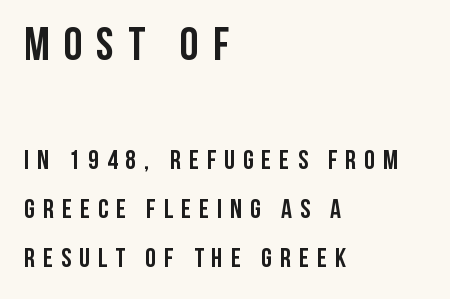
Q: Is the text bold? A: Yes.
Q: Is the text italic (slanted)? A: No, it is upright.
Q: Is the typeface a serif or a sans-serif typeface? A: Sans-serif.
Q: Is the text underlined? A: No.
Q: How is the paragraph aligned? A: Left-aligned.
Q: Is the spacing between letters normal or unusually wide? A: Unusually wide.
Q: Which block of text is set in a larger size, the first (top) or the second (bottom)? A: The first (top) one.
Q: Width (condensed, normal, or wide)? A: Condensed.
Q: Stroke contrast? A: Low.
Q: x-height? A: Large.
Q: Monospaced? A: No.
